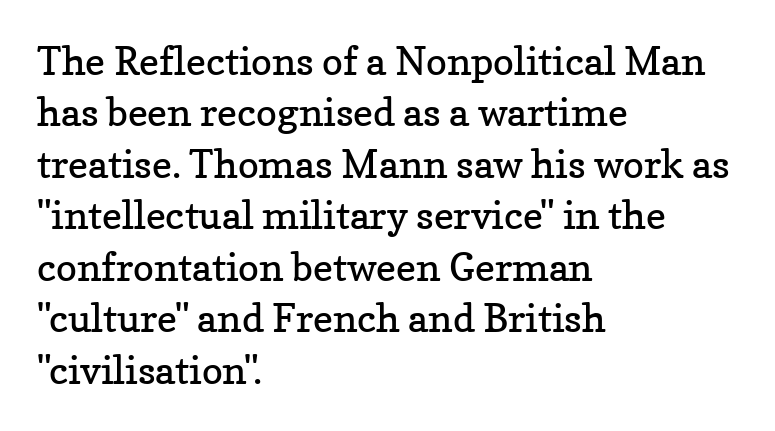
The image shows 39 px regular-weight serif type, upright; set left-aligned, normal line spacing (1.32x), normal letter spacing, not underlined; low stroke contrast and a medium x-height.
